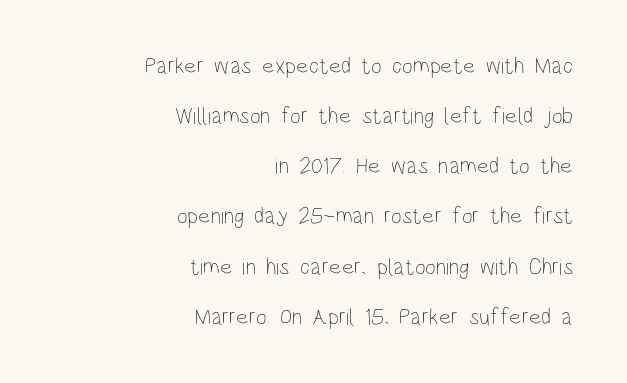
The image shows 23 px text type, upright; set right-aligned, loose line spacing (2.18x), normal letter spacing, not underlined.
